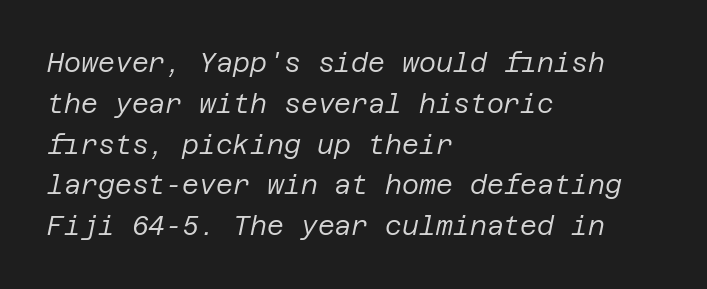
The image shows 26 px text type, italic (leaning right); set left-aligned, normal line spacing (1.57x), normal letter spacing, not underlined.
